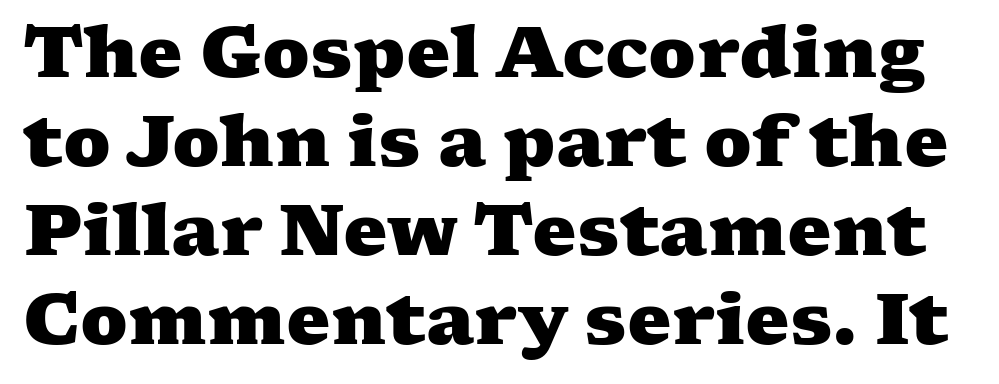
{"serif": "yes", "bold": "yes", "weight": "heavy", "width": "wide", "stroke_contrast": "medium", "x_height": "medium", "monospaced": "no", "underline": "no", "line_spacing": "normal", "line_spacing_ratio": 1.27, "letter_spacing": "normal", "letter_spacing_em": 0.0, "glyph_px": 70}
